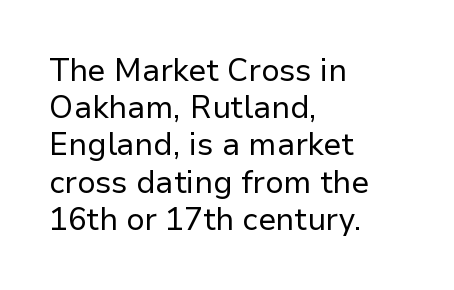
Q: Is the text bold? A: No.
Q: Is the text italic (slanted)? A: No, it is upright.
Q: Is the typeface a serif or a sans-serif typeface? A: Sans-serif.
Q: Is the text underlined? A: No.
Q: How is the paragraph aligned? A: Left-aligned.
Q: Is the spacing between letters normal or unusually wide? A: Normal.
Q: Width (condensed, normal, or wide)? A: Normal.
Q: Stroke contrast? A: Low.
Q: x-height? A: Medium.
Q: Monospaced? A: No.
